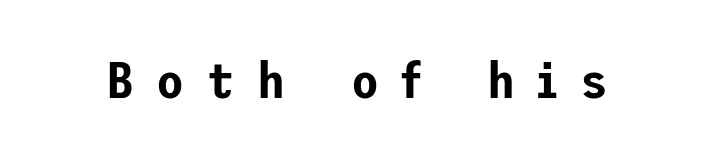
{"serif": "no", "italic": "no", "width": "normal", "stroke_contrast": "low", "x_height": "medium", "underline": "no", "letter_spacing": "wide", "letter_spacing_em": 0.44, "glyph_px": 51}
